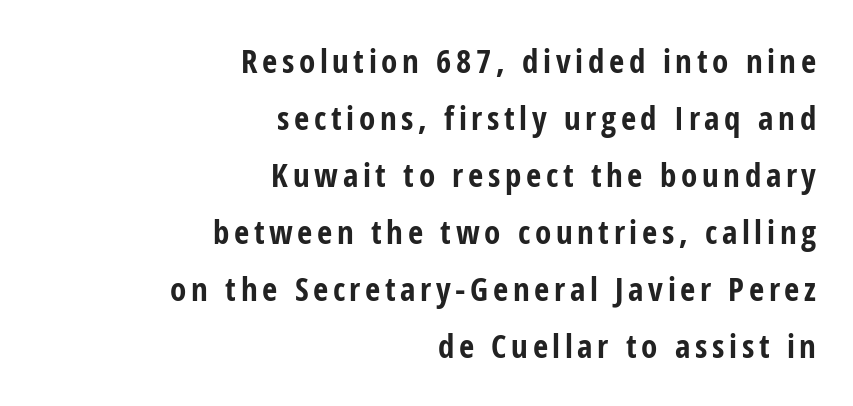
Q: Is the text bold? A: Yes.
Q: Is the text italic (slanted)? A: No, it is upright.
Q: Is the typeface a serif or a sans-serif typeface? A: Sans-serif.
Q: Is the text underlined? A: No.
Q: How is the paragraph aligned? A: Right-aligned.
Q: Width (condensed, normal, or wide)? A: Condensed.
Q: Stroke contrast? A: Low.
Q: x-height? A: Medium.
Q: Monospaced? A: No.
